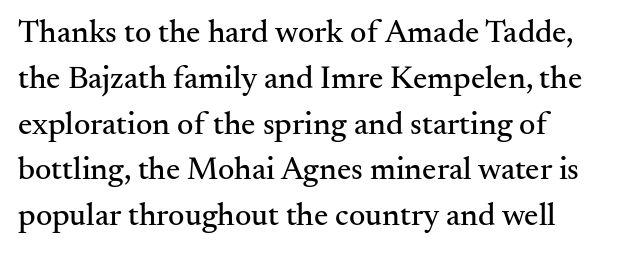
The glyphs in this specimen are seriffed. The rows are spaced the way most documents space them. The paragraph shown leans on its left margin. If you drew a line through each stem, it would be perfectly vertical. Plain, unruled lines of type. Spacing verdict: proportional, widths tailored to each character.
